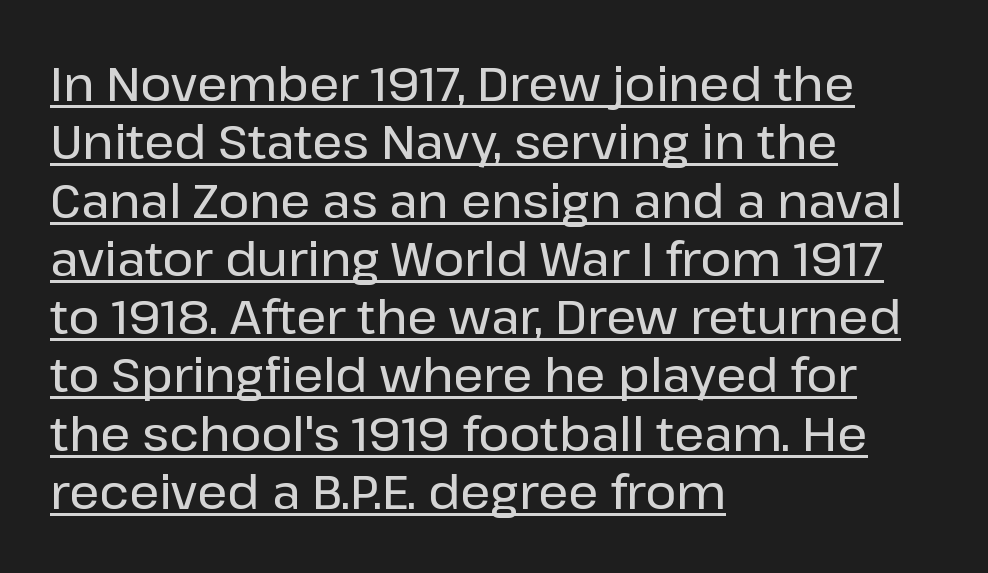
The image shows 47 px sans-serif type, upright; set left-aligned, line spacing 1.24x, normal letter spacing, underlined; low stroke contrast and a medium x-height.
